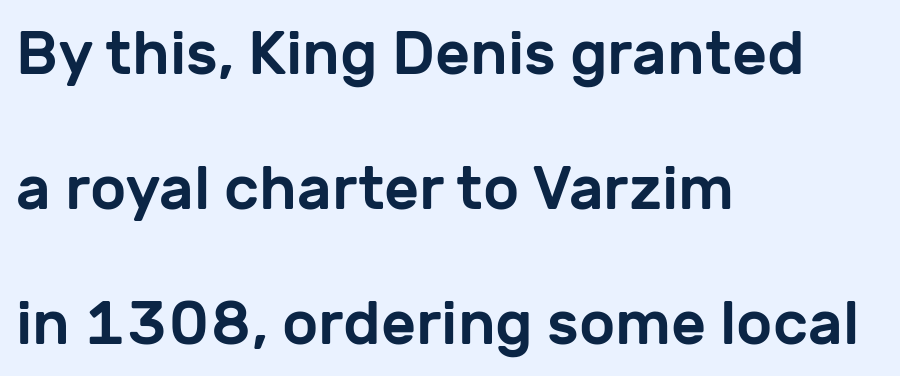
Q: Is the text italic (slanted)? A: No, it is upright.
Q: Is the typeface a serif or a sans-serif typeface? A: Sans-serif.
Q: Is the text underlined? A: No.
Q: How is the paragraph aligned? A: Left-aligned.
Q: Is the spacing between letters normal or unusually wide? A: Normal.
Q: Is the spacing between lines tight, normal or loose? A: Loose.
Q: Width (condensed, normal, or wide)? A: Normal.
Q: Stroke contrast? A: Low.
Q: x-height? A: Medium.
Q: Monospaced? A: No.
